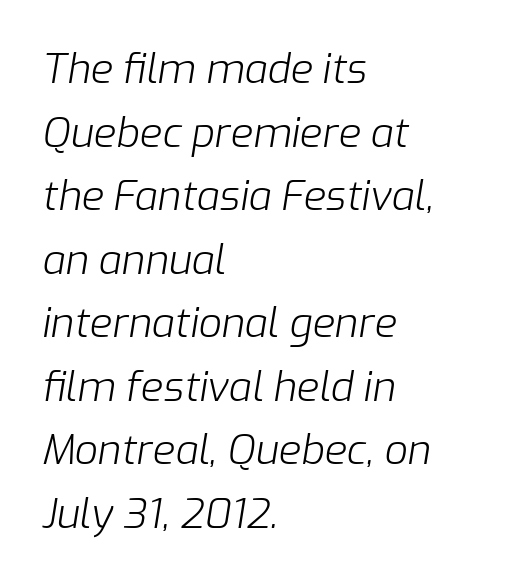
Q: Is the text bold? A: No.
Q: Is the text italic (slanted)? A: Yes, it leans right by about 9 degrees.
Q: Is the text underlined? A: No.
Q: How is the paragraph aligned? A: Left-aligned.
Q: Is the spacing between letters normal or unusually wide? A: Normal.
Q: Is the spacing between lines tight, normal or loose? A: Normal.
Q: Width (condensed, normal, or wide)? A: Normal.
Q: Stroke contrast? A: Low.
Q: x-height? A: Medium.
Q: Monospaced? A: No.
